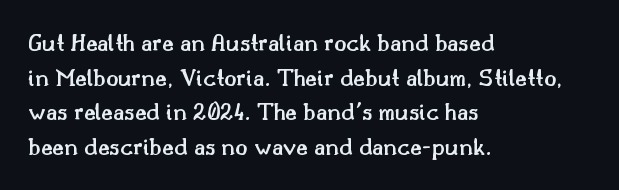
{"italic": "no", "bold": "semi", "underline": "no", "align": "left", "line_spacing": "normal", "line_spacing_ratio": 1.39, "letter_spacing": "normal", "letter_spacing_em": 0.0, "glyph_px": 25}
